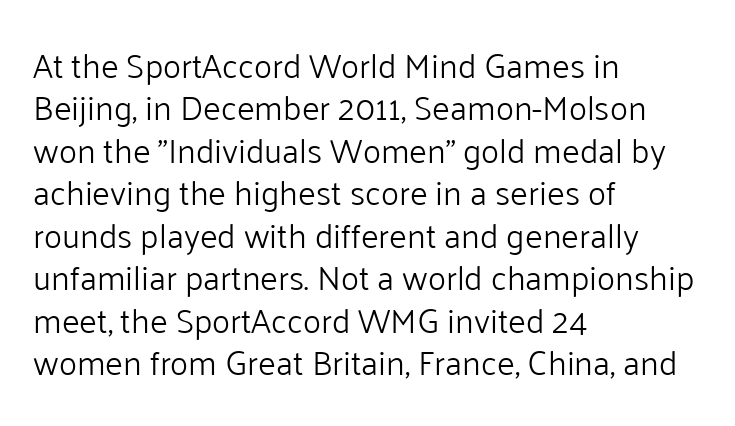
The image shows 34 px light sans-serif type, upright; set left-aligned, normal line spacing (1.25x), normal letter spacing, not underlined; low stroke contrast and a medium x-height.
